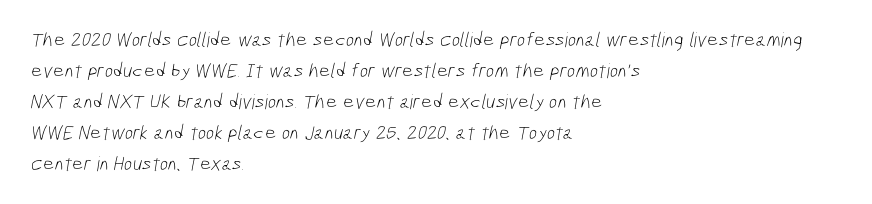
The image shows 20 px text type; set left-aligned, normal line spacing (1.55x), normal letter spacing, not underlined.
